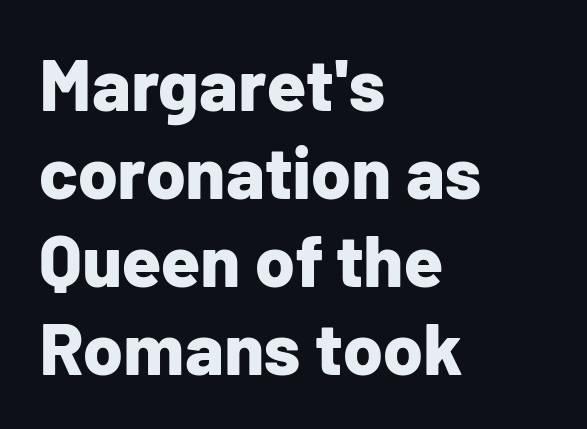
The image shows 72 px bold sans-serif type, upright; set left-aligned, line spacing 1.22x, normal letter spacing, not underlined; low stroke contrast and a medium x-height.
